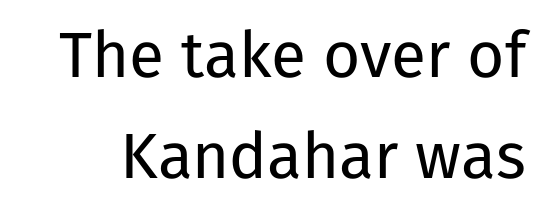
{"serif": "no", "italic": "no", "bold": "no", "weight": "regular", "width": "normal", "stroke_contrast": "low", "x_height": "medium", "monospaced": "no", "underline": "no", "line_spacing": "normal", "line_spacing_ratio": 1.58, "letter_spacing": "normal", "letter_spacing_em": 0.0, "glyph_px": 64}
